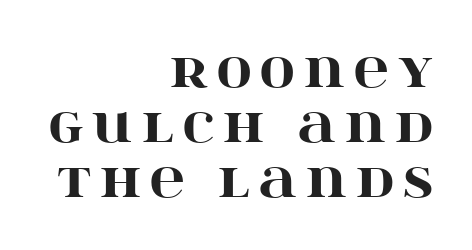
Heavy-handed strokes throughout: this text is bold. Yep, those are serifs on the letters. Character widths vary here, with narrow letters taking less room than wide ones. The vertical gap from one line to the next is small. Lines of text with bare space underneath. Notice how the passage keeps a crisp vertical edge on the right only.
